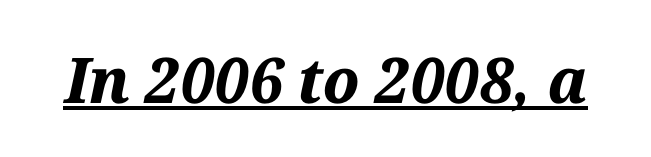
The passage shown is emphatically bold. The rendering keeps characters at their native spacing. The face used here appears with an underline applied. The letters advance in unequal steps, a hallmark of proportional type. The rendering applies a slant to the glyphs.
